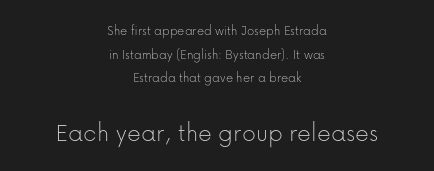
The image shows 27 px text type, upright; set centered, normal line spacing (1.69x), normal letter spacing, not underlined; the second (bottom) block is 1.93x larger.
